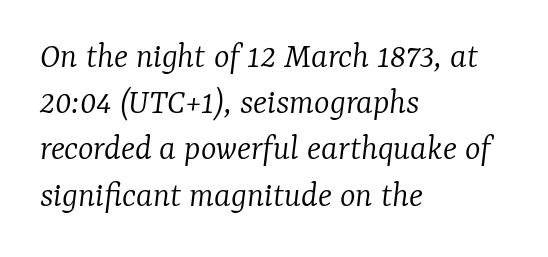
The words here are not underlined. Every character sits at an angle, as italics do. Is the type heavy? It reads as light-to-regular instead. These lines are set flush left with a ragged right edge. Note the varied advance widths — an 'i' is clearly narrower than an 'm'. Does extra space separate the letters? No, they use regular spacing.
